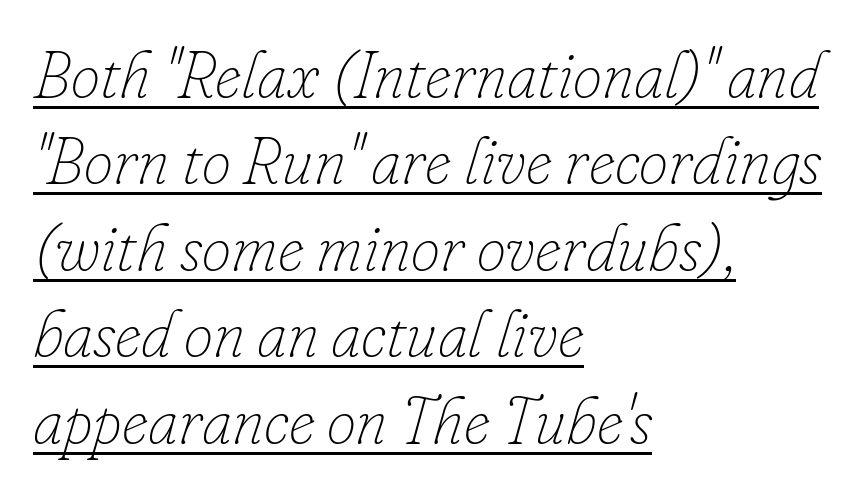
The image shows 66 px thin type, italic (leaning right); set left-aligned, normal line spacing (1.31x), normal letter spacing, underlined; low stroke contrast and a small x-height.
